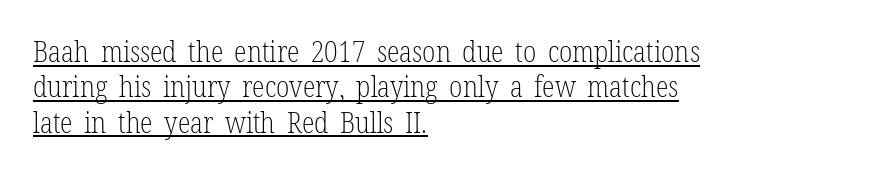
{"serif": "yes", "italic": "no", "bold": "no", "weight": "light", "width": "condensed", "stroke_contrast": "low", "x_height": "medium", "monospaced": "no", "underline": "yes", "align": "left", "line_spacing_ratio": 1.22, "letter_spacing": "normal", "letter_spacing_em": 0.0, "glyph_px": 29}
